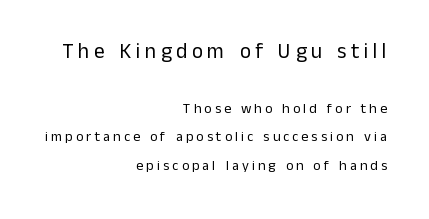
The image shows 21 px text type, upright; set right-aligned, loose line spacing (2.04x), unusually wide letter spacing (+0.22 em), not underlined; the first (top) block is 1.5x larger.
